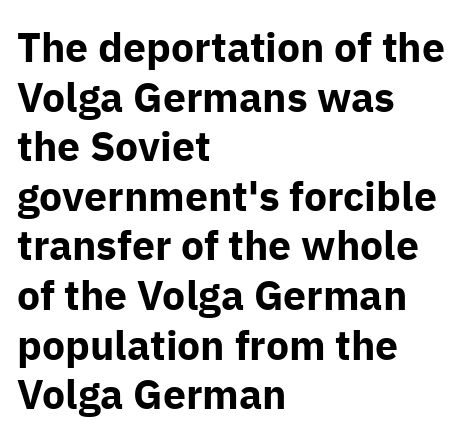
Q: Is the text bold? A: Yes.
Q: Is the text italic (slanted)? A: No, it is upright.
Q: Is the typeface a serif or a sans-serif typeface? A: Sans-serif.
Q: Is the text underlined? A: No.
Q: How is the paragraph aligned? A: Left-aligned.
Q: Is the spacing between letters normal or unusually wide? A: Normal.
Q: Width (condensed, normal, or wide)? A: Normal.
Q: Stroke contrast? A: Low.
Q: x-height? A: Medium.
Q: Monospaced? A: No.
